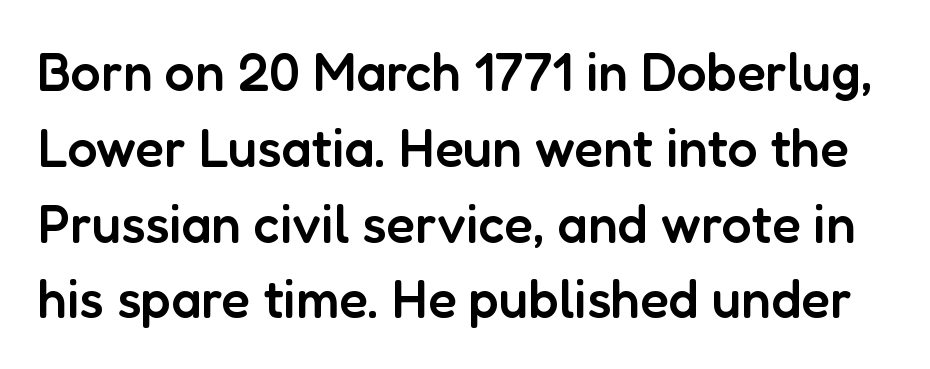
{"serif": "no", "italic": "no", "bold": "semi", "weight": "semibold", "width": "normal", "stroke_contrast": "low", "x_height": "medium", "monospaced": "no", "underline": "no", "line_spacing": "normal", "line_spacing_ratio": 1.43, "letter_spacing": "normal", "letter_spacing_em": 0.0, "glyph_px": 53}
